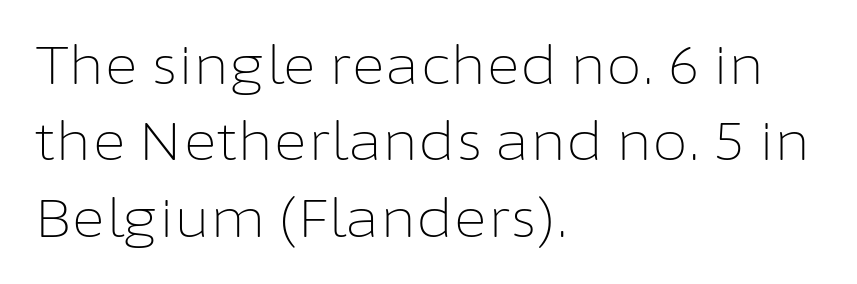
The image shows 52 px light sans-serif type, upright; set left-aligned, normal line spacing (1.47x), normal letter spacing, not underlined; low stroke contrast and a medium x-height.
